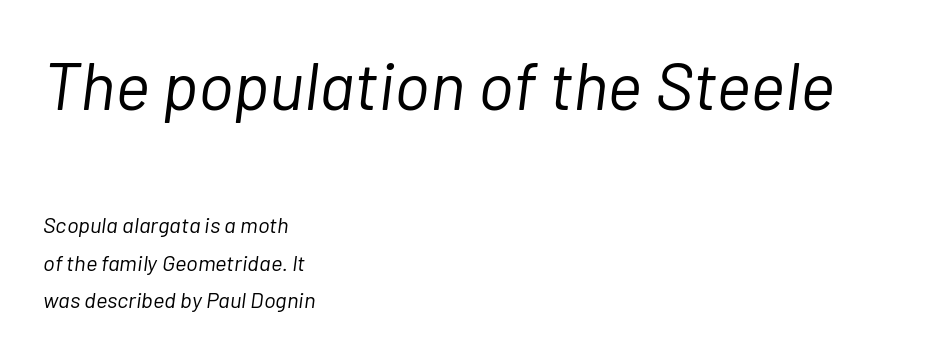
Character widths vary here, with narrow letters taking less room than wide ones. Anything drawn beneath the words? Only blank space. The letters sit at their default tracking, neither squeezed nor spread. The passage shown is not bold in any degree. The lettering tilts uniformly, giving the passage an italic look.
